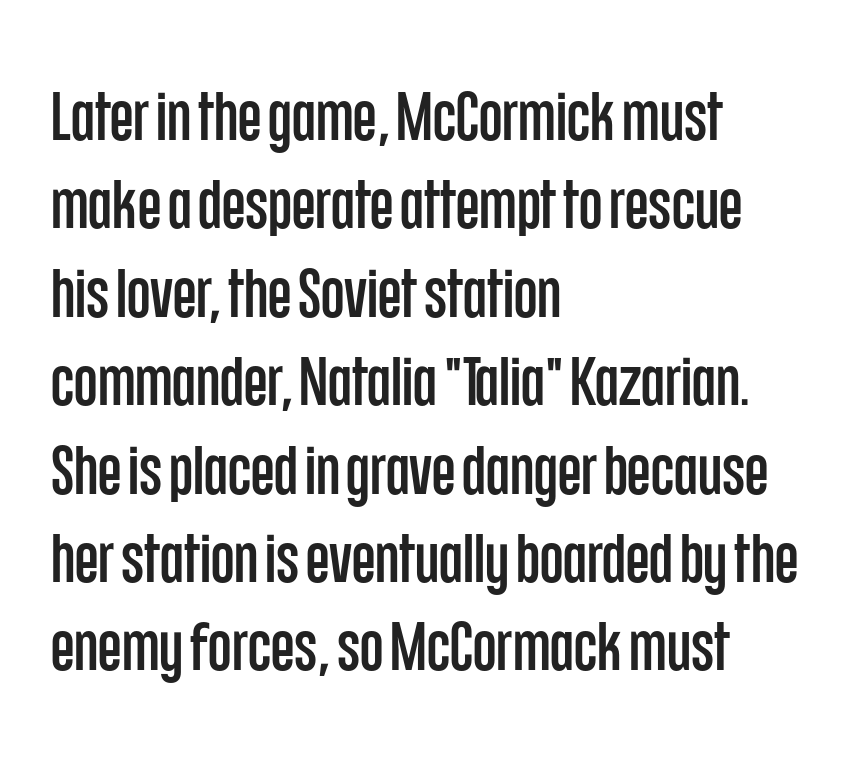
Q: Is the text italic (slanted)? A: No, it is upright.
Q: Is the typeface a serif or a sans-serif typeface? A: Sans-serif.
Q: Is the text underlined? A: No.
Q: How is the paragraph aligned? A: Left-aligned.
Q: Is the spacing between letters normal or unusually wide? A: Normal.
Q: Is the spacing between lines tight, normal or loose? A: Normal.
Q: Width (condensed, normal, or wide)? A: Condensed.
Q: Stroke contrast? A: Low.
Q: x-height? A: Large.
Q: Monospaced? A: No.
